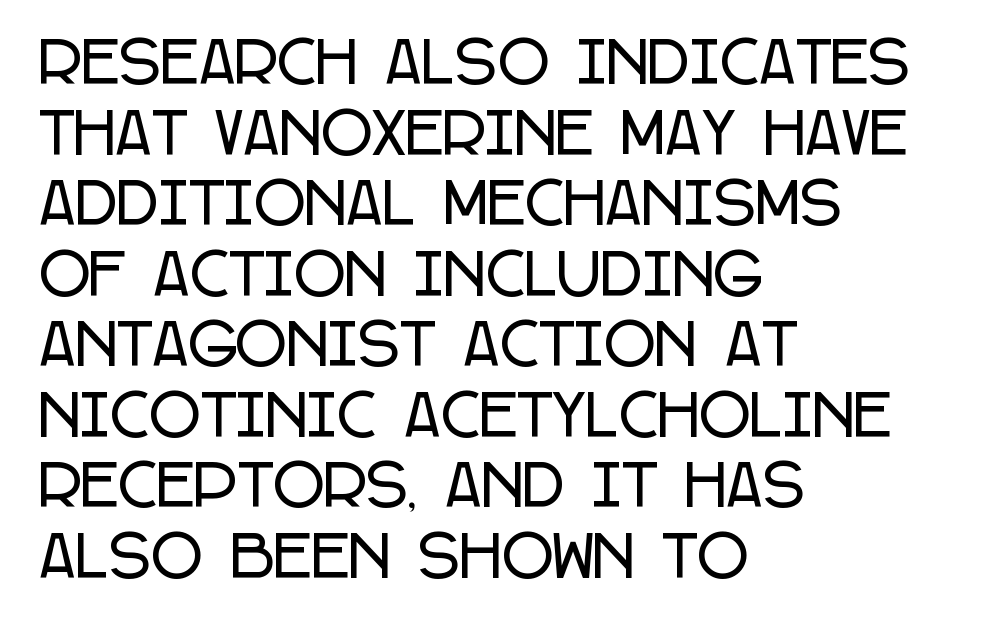
Nothing unusual about the tracking: characters are spaced as the font intends. Short and long lines alike share a common starting point at left. Words float on clear page, feet unadorned. Summary of vertical rhythm: regular, with standard interline spacing.
